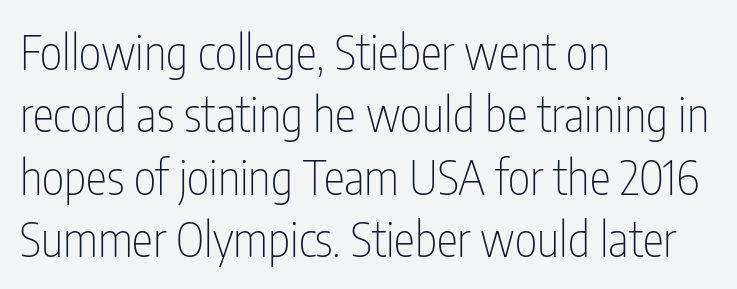
Q: Is the text bold? A: No.
Q: Is the text italic (slanted)? A: No, it is upright.
Q: Is the typeface a serif or a sans-serif typeface? A: Sans-serif.
Q: Is the text underlined? A: No.
Q: How is the paragraph aligned? A: Left-aligned.
Q: Is the spacing between letters normal or unusually wide? A: Normal.
Q: Is the spacing between lines tight, normal or loose? A: Normal.
Q: Width (condensed, normal, or wide)? A: Condensed.
Q: Stroke contrast? A: Low.
Q: x-height? A: Medium.
Q: Monospaced? A: No.
